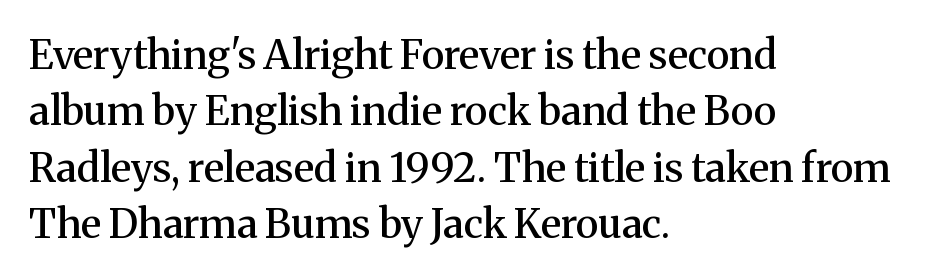
Q: Is the text bold? A: Semi-bold.
Q: Is the text italic (slanted)? A: No, it is upright.
Q: Is the typeface a serif or a sans-serif typeface? A: Serif.
Q: Is the text underlined? A: No.
Q: How is the paragraph aligned? A: Left-aligned.
Q: Is the spacing between letters normal or unusually wide? A: Normal.
Q: Is the spacing between lines tight, normal or loose? A: Normal.
Q: Width (condensed, normal, or wide)? A: Normal.
Q: Stroke contrast? A: Medium.
Q: x-height? A: Medium.
Q: Monospaced? A: No.
